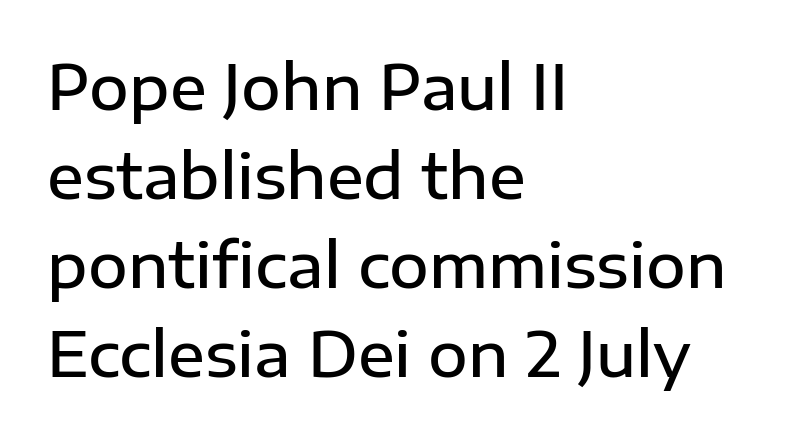
You could call the tracking neutral — neither tight nor loose. The passage shown is typed in a proportional face where columns would drift. In terms of posture, this sample is upright. The font is running at a semibold setting, under full bold. The space directly below the letters is spotless. Baseline-to-baseline distance is the conventional proportion of letter height.
